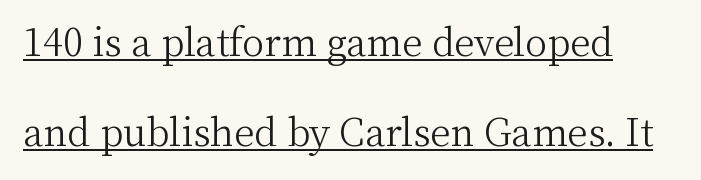
The image shows 37 px light serif type, upright; set loose line spacing (2.42x), normal letter spacing, underlined; medium stroke contrast and a medium x-height.
